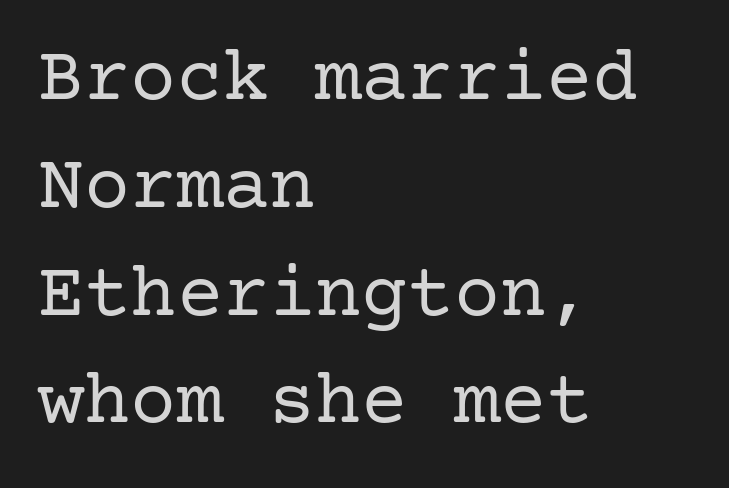
Q: Is the text bold? A: No.
Q: Is the text italic (slanted)? A: No, it is upright.
Q: Is the typeface a serif or a sans-serif typeface? A: Serif.
Q: Is the text underlined? A: No.
Q: How is the paragraph aligned? A: Left-aligned.
Q: Is the spacing between letters normal or unusually wide? A: Normal.
Q: Is the spacing between lines tight, normal or loose? A: Normal.
Q: Width (condensed, normal, or wide)? A: Normal.
Q: Stroke contrast? A: Low.
Q: x-height? A: Medium.
